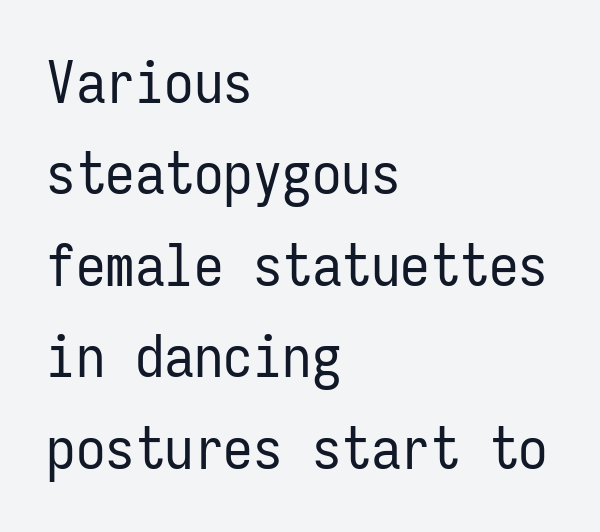
Q: Is the text bold? A: No.
Q: Is the text italic (slanted)? A: No, it is upright.
Q: Is the typeface a serif or a sans-serif typeface? A: Sans-serif.
Q: Is the text underlined? A: No.
Q: How is the paragraph aligned? A: Left-aligned.
Q: Is the spacing between letters normal or unusually wide? A: Normal.
Q: Is the spacing between lines tight, normal or loose? A: Normal.
Q: Width (condensed, normal, or wide)? A: Condensed.
Q: Stroke contrast? A: Low.
Q: x-height? A: Medium.
Q: Monospaced? A: Yes.
